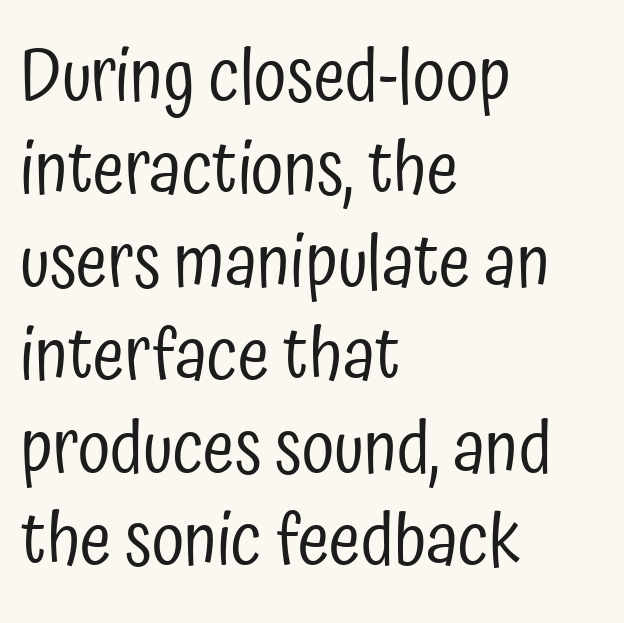
Q: Is the text bold? A: No.
Q: Is the text italic (slanted)? A: No, it is upright.
Q: Is the typeface a serif or a sans-serif typeface? A: Sans-serif.
Q: Is the text underlined? A: No.
Q: How is the paragraph aligned? A: Left-aligned.
Q: Is the spacing between letters normal or unusually wide? A: Normal.
Q: Is the spacing between lines tight, normal or loose? A: Normal.
Q: Width (condensed, normal, or wide)? A: Condensed.
Q: Stroke contrast? A: Low.
Q: x-height? A: Medium.
Q: Monospaced? A: No.
